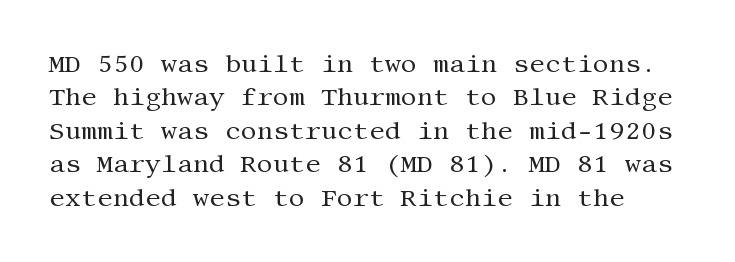
A typesetter would mark this as roman, not italic. Unmarked baselines from the first word to the last. The line texture is even and compact thanks to regular tracking. Reading down the column, the eye jumps a familiar distance to each next line.
